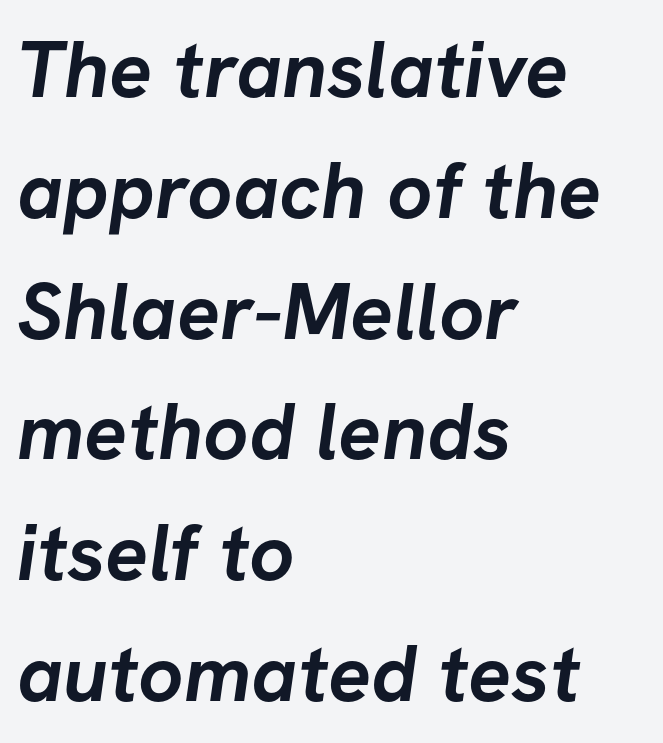
Q: Is the text bold? A: Yes.
Q: Is the typeface a serif or a sans-serif typeface? A: Sans-serif.
Q: Is the text underlined? A: No.
Q: How is the paragraph aligned? A: Left-aligned.
Q: Is the spacing between letters normal or unusually wide? A: Normal.
Q: Is the spacing between lines tight, normal or loose? A: Normal.
Q: Width (condensed, normal, or wide)? A: Normal.
Q: Stroke contrast? A: Low.
Q: x-height? A: Medium.
Q: Monospaced? A: No.
